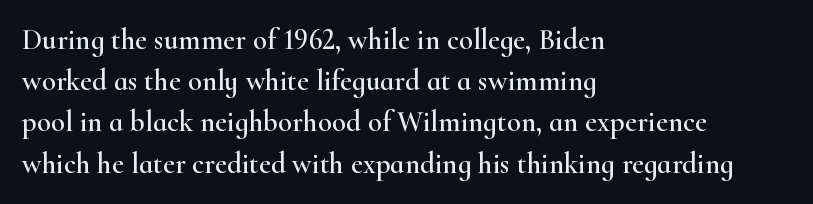
Q: Is the text italic (slanted)? A: No, it is upright.
Q: Is the typeface a serif or a sans-serif typeface? A: Serif.
Q: Is the text underlined? A: No.
Q: How is the paragraph aligned? A: Left-aligned.
Q: Is the spacing between letters normal or unusually wide? A: Normal.
Q: Is the spacing between lines tight, normal or loose? A: Normal.
Q: Width (condensed, normal, or wide)? A: Wide.
Q: Stroke contrast? A: High.
Q: x-height? A: Small.
Q: Monospaced? A: No.
